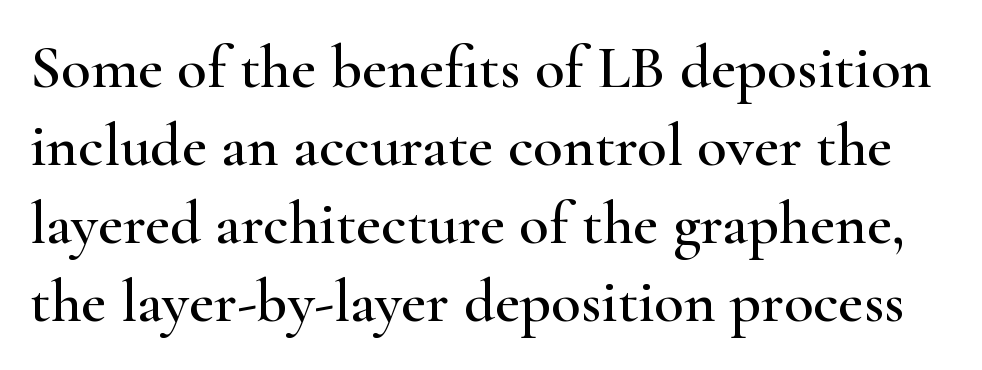
The image shows 61 px wide serif type, upright; set normal line spacing (1.28x), normal letter spacing, not underlined; high stroke contrast and a small x-height.
